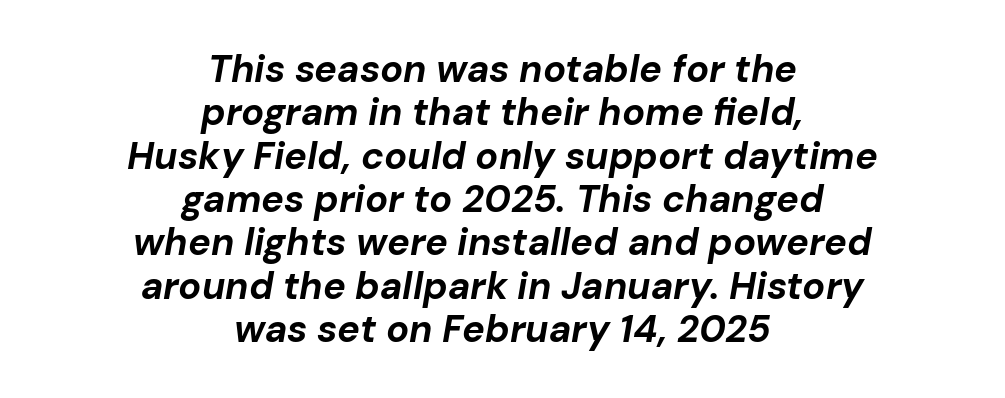
Q: Is the text bold? A: Yes.
Q: Is the text italic (slanted)? A: Yes, it leans right by about 10 degrees.
Q: Is the text underlined? A: No.
Q: How is the paragraph aligned? A: Centered.
Q: Is the spacing between letters normal or unusually wide? A: Normal.
Q: Is the spacing between lines tight, normal or loose? A: Tight.
Q: Width (condensed, normal, or wide)? A: Normal.
Q: Stroke contrast? A: Low.
Q: x-height? A: Medium.
Q: Monospaced? A: No.
